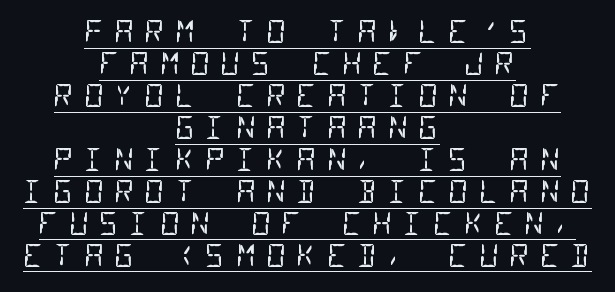
The face used here is monospaced, like something from a code editor. The rendering inserts visible extra space after every character. This rendering uses center alignment, leaving both contours irregular but symmetric. Underlined type. Is this a sans? Yes — the strokes have no serifs. Stems and bowls with no extra thickness — not bold.
